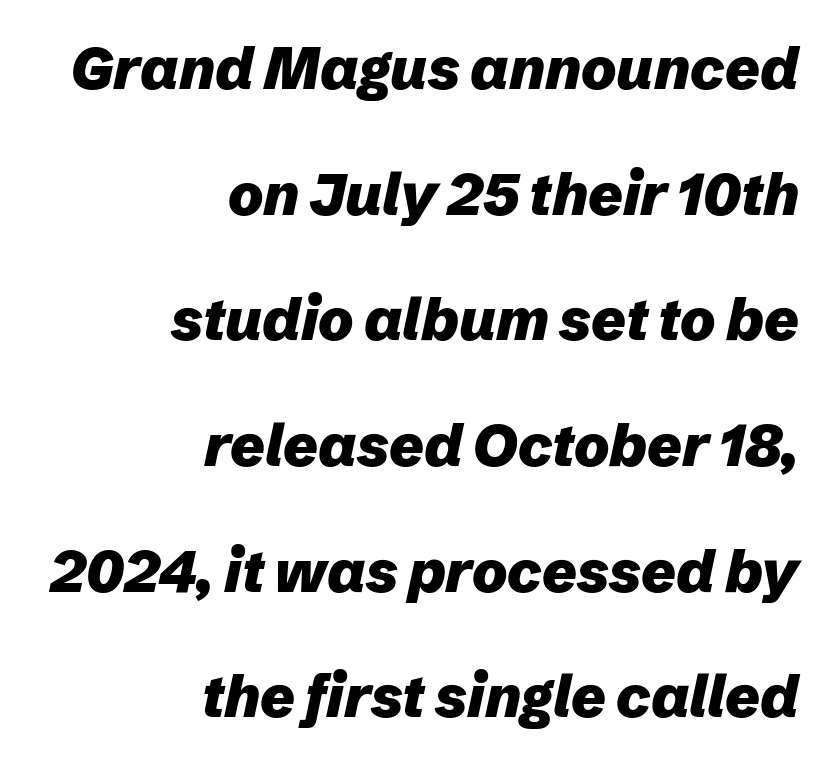
These lines stand farther apart than default settings would place them. Stroke thickness is high; the sample reads as a true bold. Character widths vary here, with narrow letters taking less room than wide ones. Characters follow at the spacing the type designer built in. When letters slant like this, we call the style italic.
